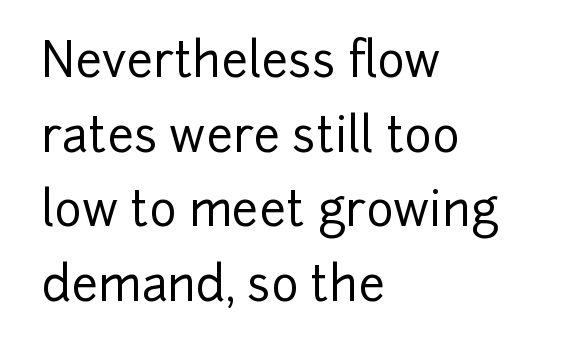
Q: Is the text italic (slanted)? A: No, it is upright.
Q: Is the typeface a serif or a sans-serif typeface? A: Sans-serif.
Q: Is the text underlined? A: No.
Q: How is the paragraph aligned? A: Left-aligned.
Q: Is the spacing between letters normal or unusually wide? A: Normal.
Q: Is the spacing between lines tight, normal or loose? A: Normal.
Q: Width (condensed, normal, or wide)? A: Normal.
Q: Stroke contrast? A: Low.
Q: x-height? A: Medium.
Q: Monospaced? A: No.
